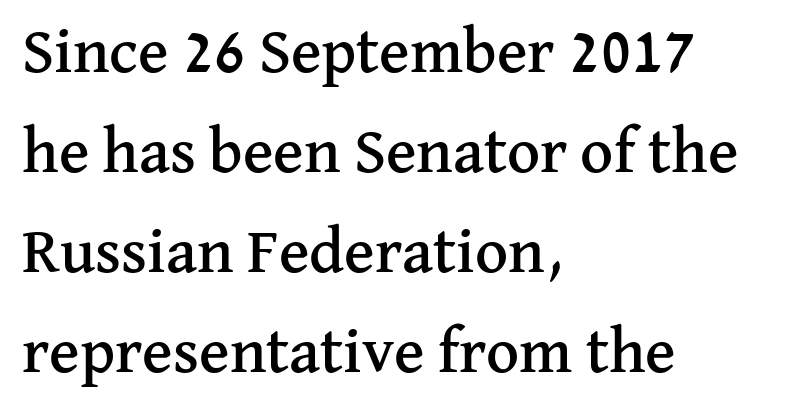
Q: Is the text italic (slanted)? A: No, it is upright.
Q: Is the typeface a serif or a sans-serif typeface? A: Serif.
Q: Is the text underlined? A: No.
Q: How is the paragraph aligned? A: Left-aligned.
Q: Is the spacing between letters normal or unusually wide? A: Normal.
Q: Is the spacing between lines tight, normal or loose? A: Normal.
Q: Width (condensed, normal, or wide)? A: Normal.
Q: Stroke contrast? A: Medium.
Q: x-height? A: Medium.
Q: Monospaced? A: No.
